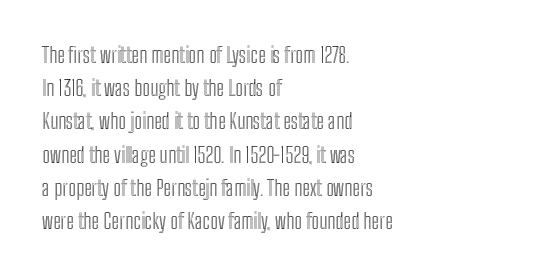
Q: Is the text italic (slanted)? A: No, it is upright.
Q: Is the text underlined? A: No.
Q: How is the paragraph aligned? A: Left-aligned.
Q: Is the spacing between letters normal or unusually wide? A: Normal.
Q: Is the spacing between lines tight, normal or loose? A: Normal.
